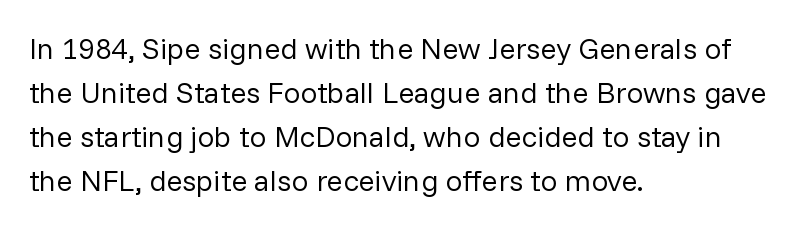
The image shows 30 px regular-weight sans-serif type, upright; set left-aligned, normal line spacing (1.47x), normal letter spacing, not underlined; low stroke contrast and a medium x-height.
